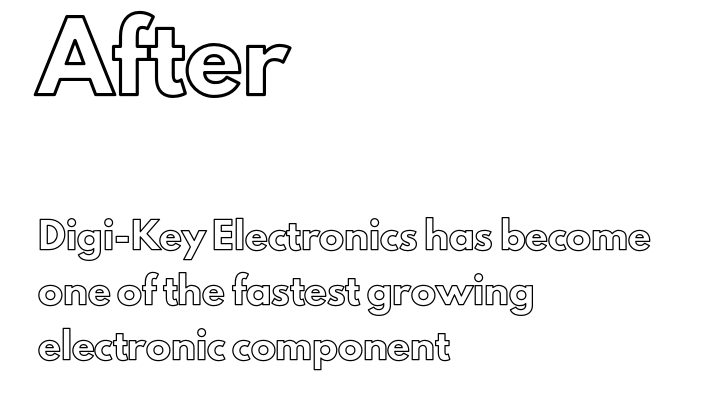
Note the varied advance widths — an 'i' is clearly narrower than an 'm'. Typeset ragged right — the left edge is the straight one. In this sample the first text group is rendered at the bigger scale. The vertical gap from one line to the next is large. This sample uses an upright cut, with every glyph sitting square on the baseline.
